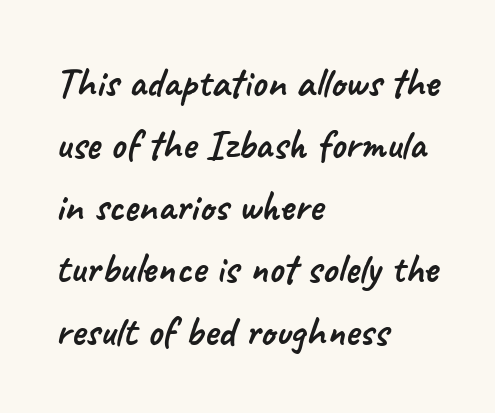
The image shows 42 px sans-serif type; set left-aligned, normal line spacing (1.48x), normal letter spacing, not underlined; low stroke contrast and a small x-height.
